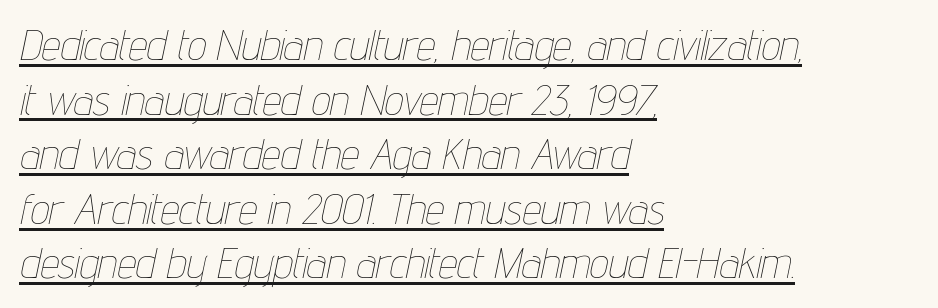
Think of a printed novel: that variable character pitch is what you see here. The lettering tilts uniformly, giving the passage an italic look. Vertically, the passage feels balanced, rows spaced as you'd expect. Does extra space separate the letters? No, they use regular spacing.
